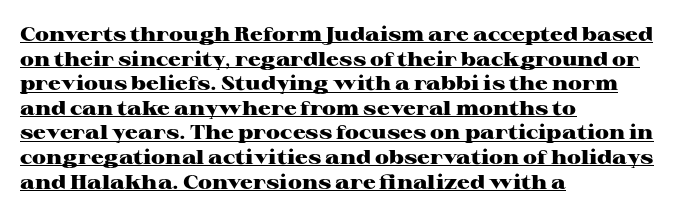
{"italic": "no", "bold": "yes", "underline": "yes", "align": "left", "line_spacing_ratio": 1.23, "letter_spacing": "normal", "letter_spacing_em": 0.0, "glyph_px": 20}
